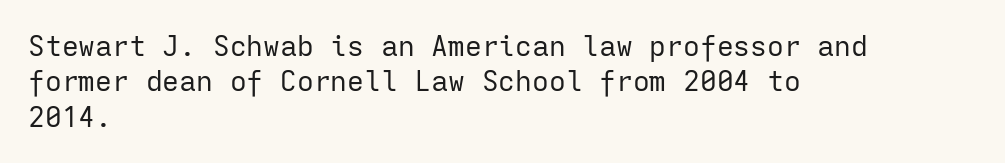
The image shows 28 px regular-weight sans-serif type, upright, monospaced; set left-aligned, normal line spacing (1.26x), normal letter spacing, not underlined; low stroke contrast and a medium x-height.
